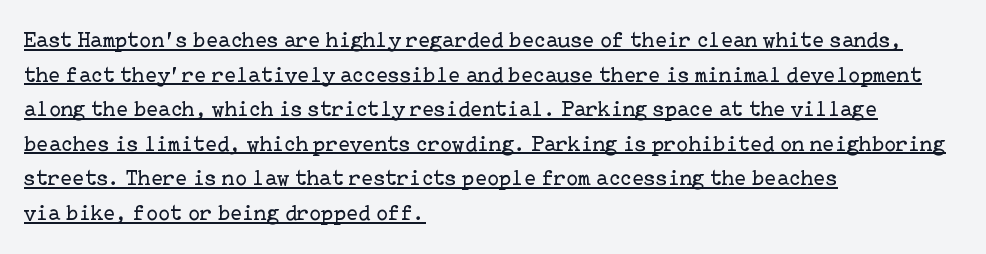
The image shows 22 px text type, upright; set left-aligned, normal line spacing (1.57x), normal letter spacing, underlined.
